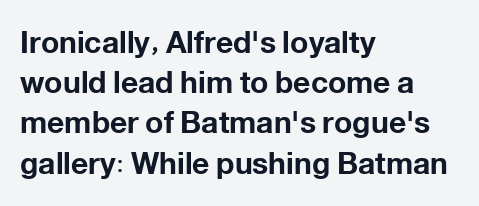
The typesetter chose a ragged-right arrangement here. You'd pick this weight for a headline — it's a proper bold. Decoration check: the copy has no underline. In terms of leading, this rendering sits right in the middle. The letters sit at their default tracking, neither squeezed nor spread. Proportional: the letters do not fall into vertical columns.
